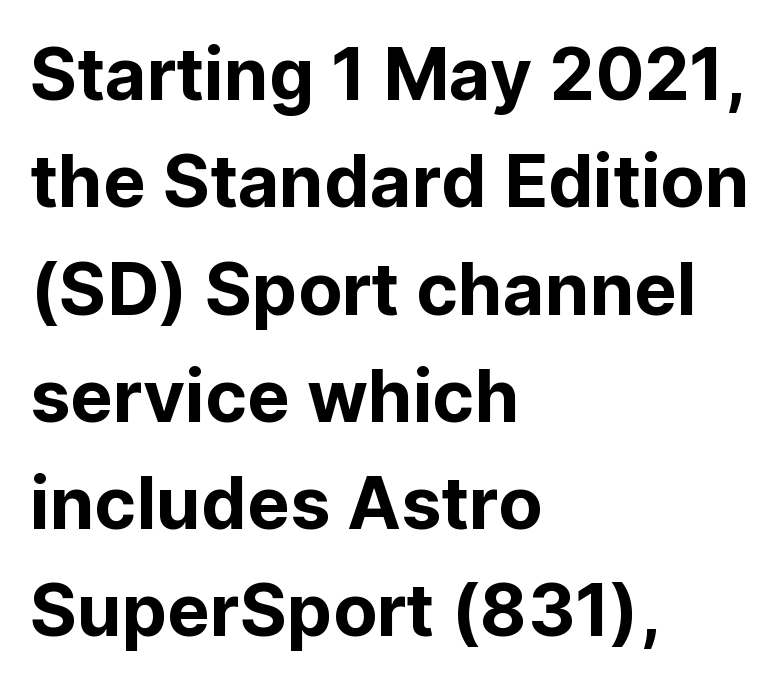
{"serif": "no", "italic": "no", "width": "normal", "stroke_contrast": "low", "x_height": "medium", "monospaced": "no", "underline": "no", "align": "left", "line_spacing": "normal", "line_spacing_ratio": 1.49, "letter_spacing": "normal", "letter_spacing_em": 0.0, "glyph_px": 72}
